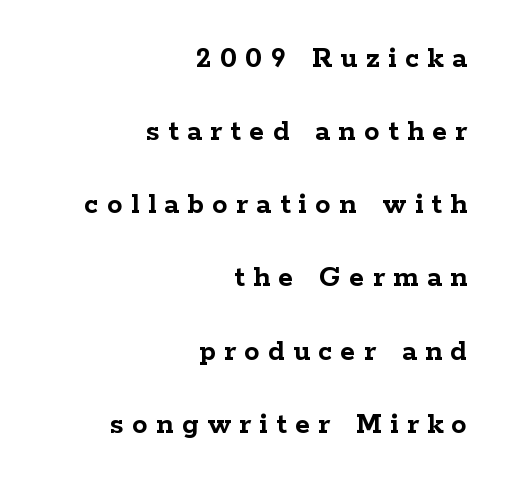
Q: Is the text bold? A: Yes.
Q: Is the text italic (slanted)? A: No, it is upright.
Q: Is the typeface a serif or a sans-serif typeface? A: Serif.
Q: Is the text underlined? A: No.
Q: How is the paragraph aligned? A: Right-aligned.
Q: Is the spacing between letters normal or unusually wide? A: Unusually wide.
Q: Is the spacing between lines tight, normal or loose? A: Loose.
Q: Width (condensed, normal, or wide)? A: Wide.
Q: Stroke contrast? A: Low.
Q: x-height? A: Medium.
Q: Monospaced? A: No.
